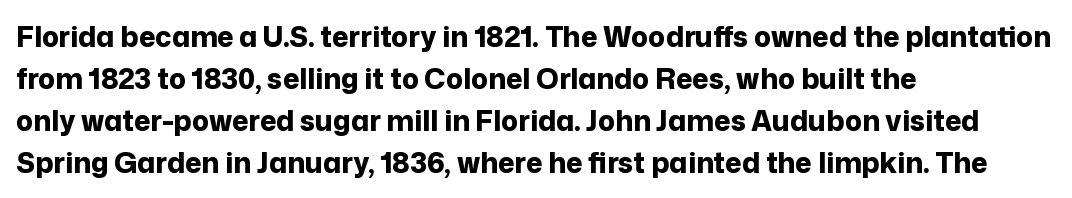
{"serif": "no", "italic": "no", "bold": "yes", "weight": "bold", "width": "normal", "stroke_contrast": "low", "x_height": "medium", "monospaced": "no", "underline": "no", "align": "left", "line_spacing": "normal", "line_spacing_ratio": 1.5, "letter_spacing": "normal", "letter_spacing_em": 0.0, "glyph_px": 28}
